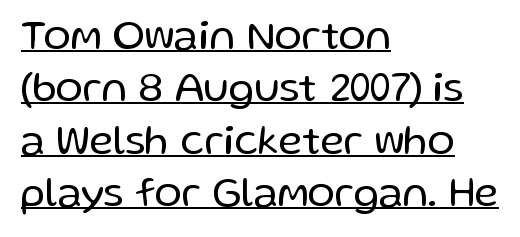
The image shows 41 px regular-weight sans-serif type, upright; set left-aligned, normal line spacing (1.28x), normal letter spacing, underlined; low stroke contrast and a medium x-height.
